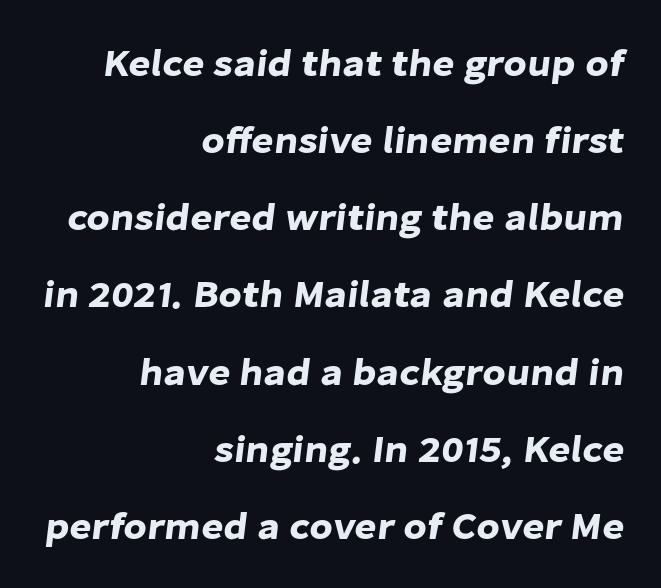
{"serif": "no", "width": "normal", "stroke_contrast": "low", "x_height": "medium", "monospaced": "no", "underline": "no", "align": "right", "line_spacing": "loose", "line_spacing_ratio": 2.03, "letter_spacing": "normal", "letter_spacing_em": 0.0, "glyph_px": 38}
